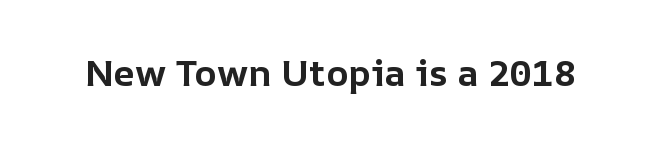
The image shows 37 px bold type, upright; set normal letter spacing, not underlined; low stroke contrast and a medium x-height.
